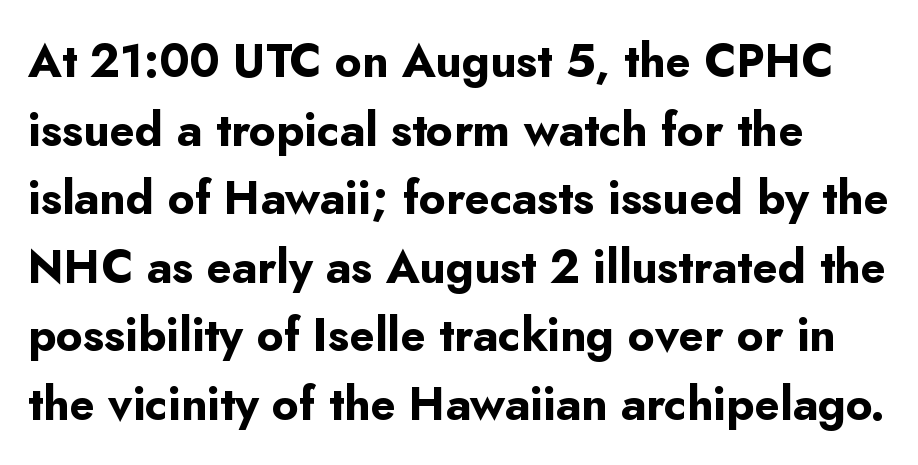
The image shows 46 px bold sans-serif type, upright; set left-aligned, normal line spacing (1.49x), normal letter spacing, not underlined; low stroke contrast and a small x-height.
